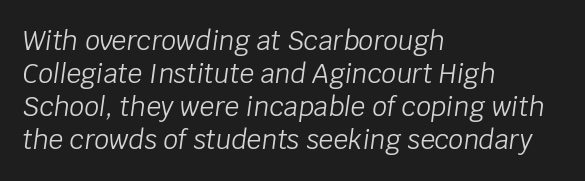
This sample is left-justified, so line endings fall wherever the words run out. Here the glyphs are tracked normally, forming tight word shapes. Nothing heavy about these letters — not bold at all. The space between consecutive lines is moderate. The gap between lines stays unmarked. The font's italic variant was chosen for this text.
